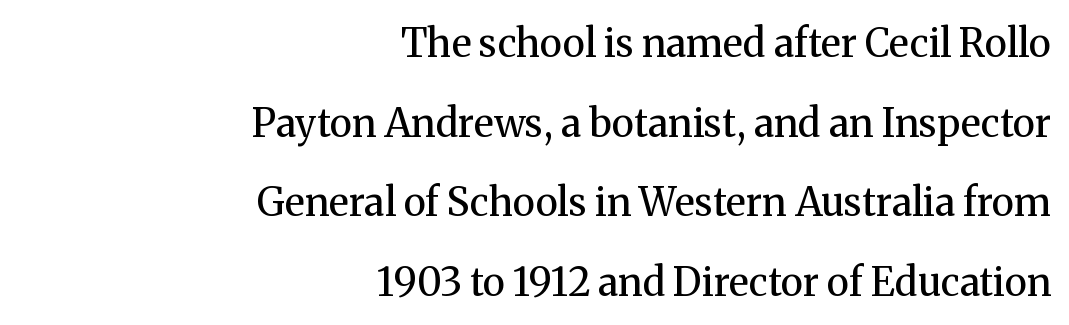
Q: Is the text bold? A: No.
Q: Is the text italic (slanted)? A: No, it is upright.
Q: Is the typeface a serif or a sans-serif typeface? A: Serif.
Q: Is the text underlined? A: No.
Q: How is the paragraph aligned? A: Right-aligned.
Q: Is the spacing between letters normal or unusually wide? A: Normal.
Q: Is the spacing between lines tight, normal or loose? A: Loose.
Q: Width (condensed, normal, or wide)? A: Normal.
Q: Stroke contrast? A: Medium.
Q: x-height? A: Medium.
Q: Monospaced? A: No.
